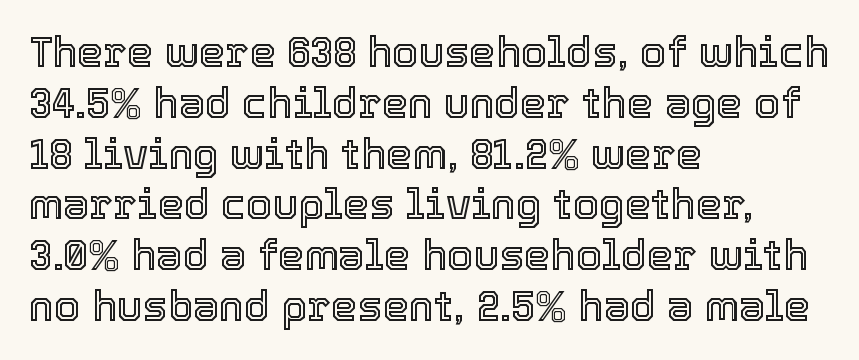
The image shows 42 px text type, upright; set left-aligned, line spacing 1.21x, normal letter spacing, not underlined; a medium x-height.
